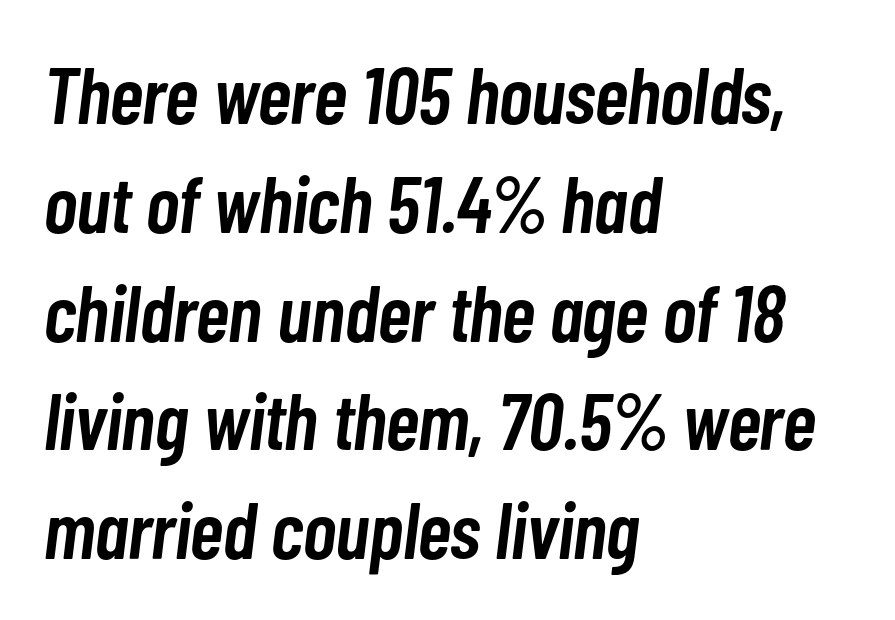
The strip under each line holds only bare page. Think of a printed novel: that variable character pitch is what you see here. Is the block centered? No — it sits flush against the left margin. This sample uses plain, unmodified letter spacing.
